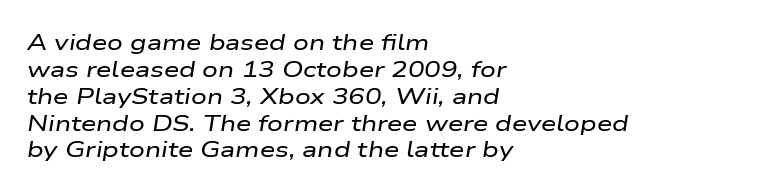
{"italic": "yes", "lean": "right", "slant_degrees": 9, "underline": "no", "align": "left", "line_spacing_ratio": 1.22, "letter_spacing": "normal", "letter_spacing_em": 0.0, "glyph_px": 22}
